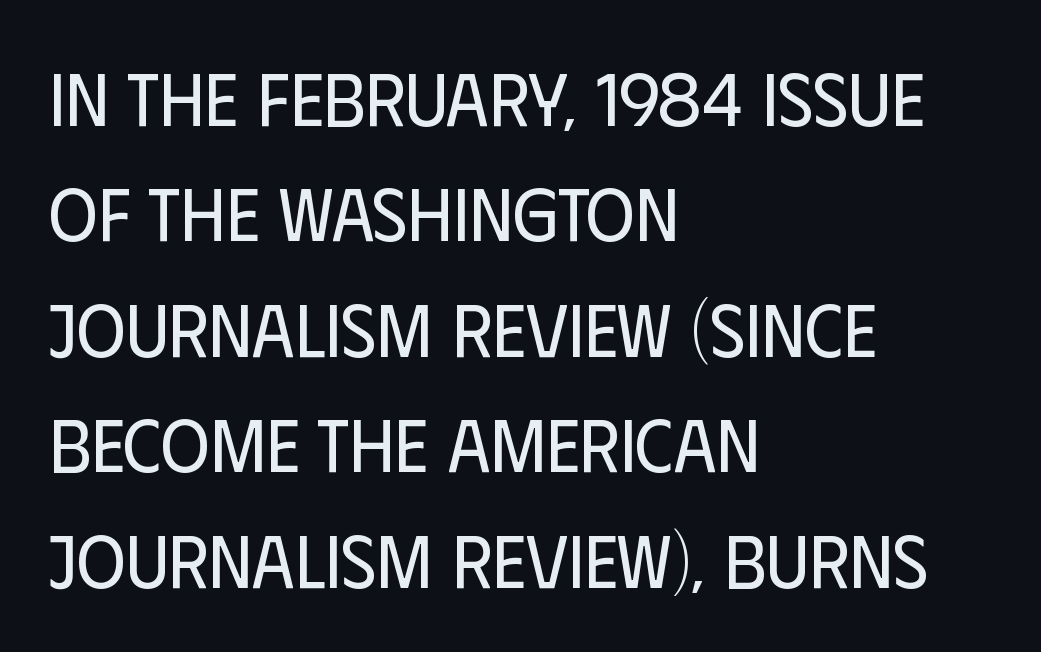
The image shows 75 px regular-weight, condensed sans-serif type, upright; set left-aligned, normal line spacing (1.54x), normal letter spacing, not underlined; low stroke contrast and a large x-height.
